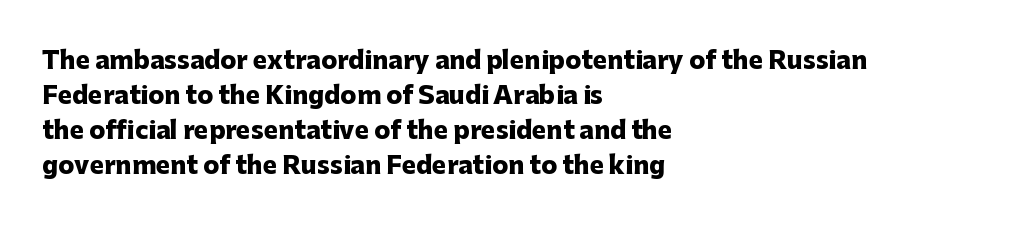
{"italic": "no", "bold": "yes", "underline": "no", "align": "left", "line_spacing": "normal", "line_spacing_ratio": 1.46, "letter_spacing": "normal", "letter_spacing_em": 0.0, "glyph_px": 24}
